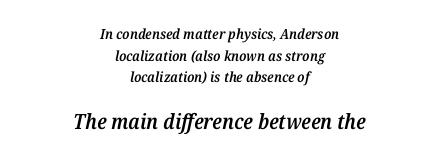
The image shows 21 px text type, italic (leaning right); set centered, normal line spacing (1.55x), normal letter spacing, not underlined; the second (bottom) block is 1.5x larger.
